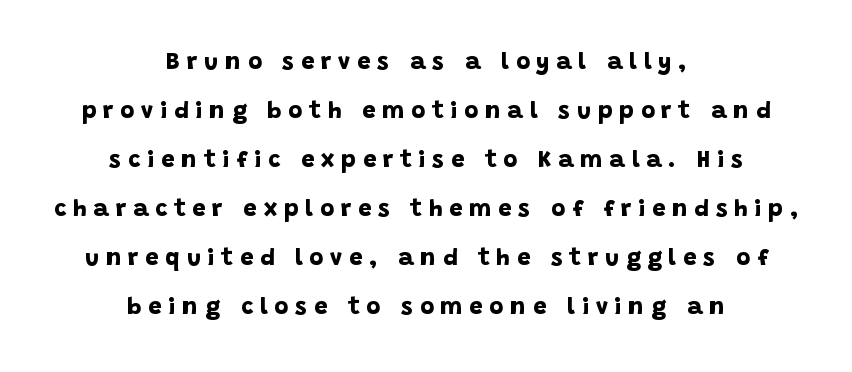
Q: Is the text bold? A: Yes.
Q: Is the text underlined? A: No.
Q: How is the paragraph aligned? A: Centered.
Q: Is the spacing between letters normal or unusually wide? A: Unusually wide.
Q: Is the spacing between lines tight, normal or loose? A: Loose.
